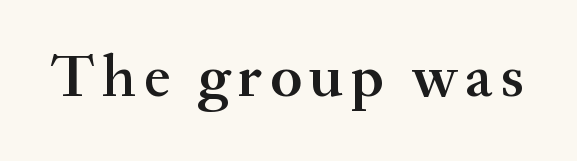
Q: Is the text bold? A: Semi-bold.
Q: Is the text italic (slanted)? A: No, it is upright.
Q: Is the typeface a serif or a sans-serif typeface? A: Serif.
Q: Is the text underlined? A: No.
Q: Width (condensed, normal, or wide)? A: Normal.
Q: Stroke contrast? A: Medium.
Q: x-height? A: Small.
Q: Monospaced? A: No.
